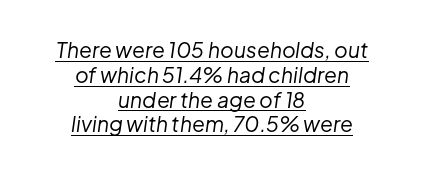
Q: Is the text bold? A: No.
Q: Is the text italic (slanted)? A: Yes, it leans right by about 8 degrees.
Q: Is the text underlined? A: Yes.
Q: How is the paragraph aligned? A: Centered.
Q: Is the spacing between letters normal or unusually wide? A: Normal.
